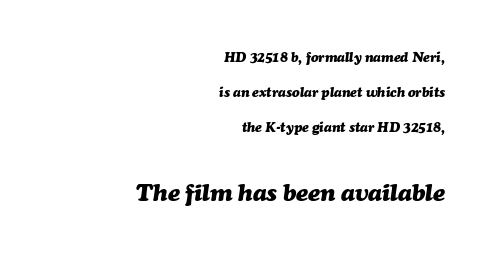
{"italic": "yes", "lean": "right", "slant_degrees": 7, "bold": "yes", "underline": "no", "align": "right", "line_spacing": "loose", "line_spacing_ratio": 2.49, "letter_spacing": "normal", "letter_spacing_em": 0.0, "larger_block": "second", "size_ratio": 1.79, "glyph_px": 25}
